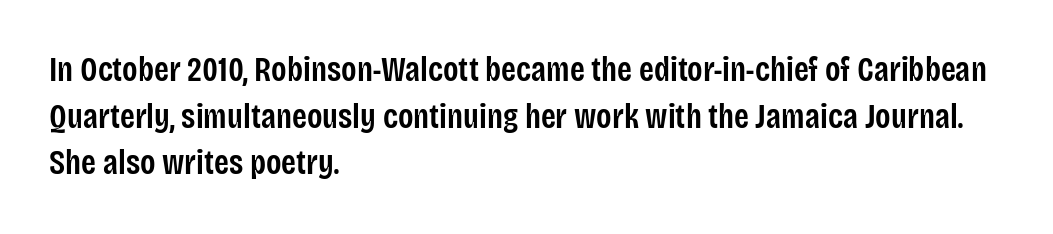
Descenders are the only things crossing below the line. Regarding serifs, this sample does without them. The face used here is rendered with its standard letterfit. Set as a demibold, roughly 600 on the weight scale.
